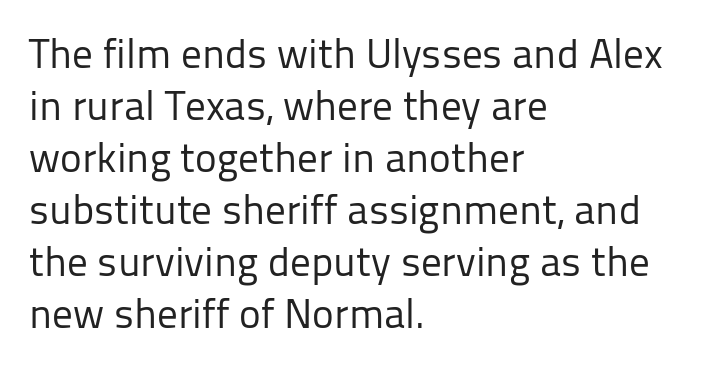
Q: Is the text bold? A: No.
Q: Is the text italic (slanted)? A: No, it is upright.
Q: Is the typeface a serif or a sans-serif typeface? A: Sans-serif.
Q: Is the text underlined? A: No.
Q: How is the paragraph aligned? A: Left-aligned.
Q: Is the spacing between letters normal or unusually wide? A: Normal.
Q: Is the spacing between lines tight, normal or loose? A: Normal.
Q: Width (condensed, normal, or wide)? A: Normal.
Q: Stroke contrast? A: Low.
Q: x-height? A: Medium.
Q: Monospaced? A: No.
